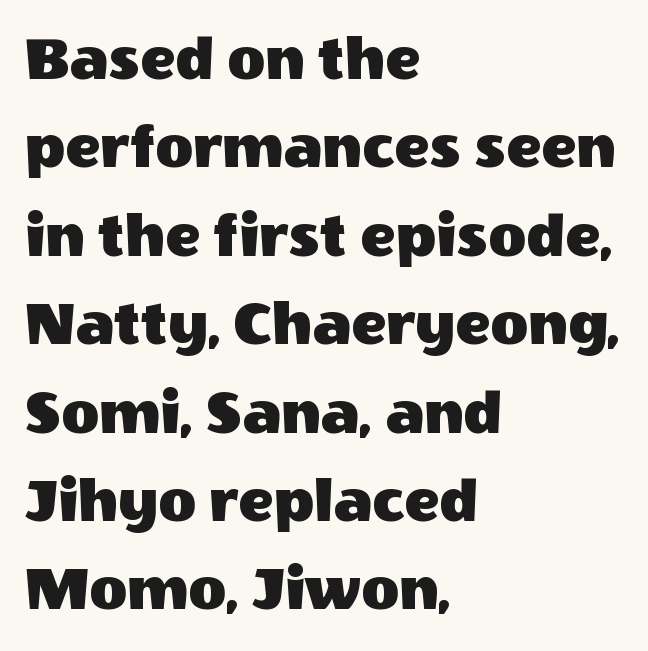
The image shows 65 px sans-serif type, upright; set left-aligned, normal line spacing (1.36x), normal letter spacing, not underlined; a large x-height.
